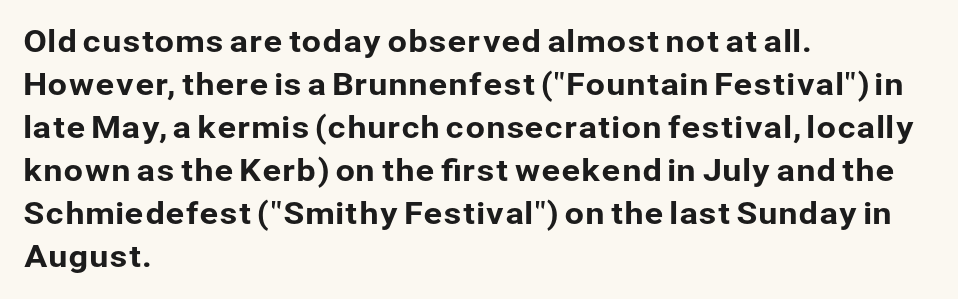
{"serif": "no", "italic": "no", "width": "normal", "stroke_contrast": "low", "x_height": "medium", "monospaced": "no", "underline": "no", "align": "left", "line_spacing": "normal", "line_spacing_ratio": 1.39, "letter_spacing": "normal", "letter_spacing_em": 0.0, "glyph_px": 31}
